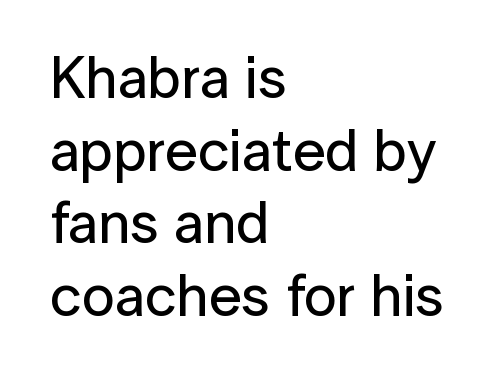
Q: Is the text italic (slanted)? A: No, it is upright.
Q: Is the typeface a serif or a sans-serif typeface? A: Sans-serif.
Q: Is the text underlined? A: No.
Q: How is the paragraph aligned? A: Left-aligned.
Q: Is the spacing between letters normal or unusually wide? A: Normal.
Q: Width (condensed, normal, or wide)? A: Normal.
Q: Stroke contrast? A: Low.
Q: x-height? A: Medium.
Q: Monospaced? A: No.
